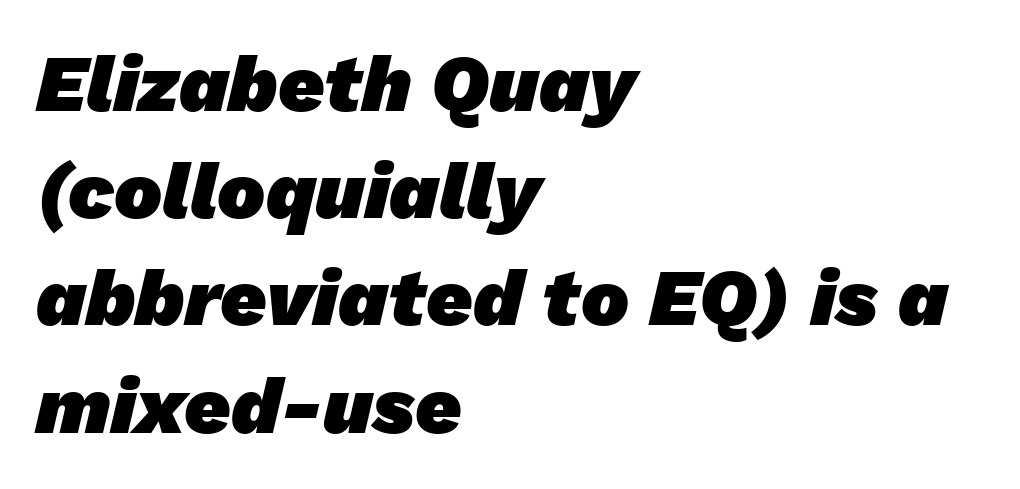
The image shows 80 px heavy sans-serif type; set left-aligned, normal line spacing (1.34x), normal letter spacing, not underlined; low stroke contrast and a medium x-height.
